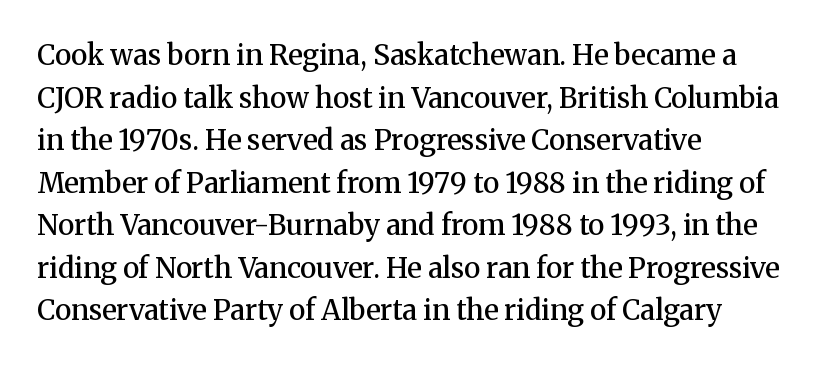
{"serif": "yes", "italic": "no", "bold": "semi", "weight": "semibold", "width": "normal", "stroke_contrast": "medium", "x_height": "medium", "monospaced": "no", "underline": "no", "align": "left", "line_spacing": "normal", "line_spacing_ratio": 1.52, "letter_spacing": "normal", "letter_spacing_em": 0.0, "glyph_px": 28}
